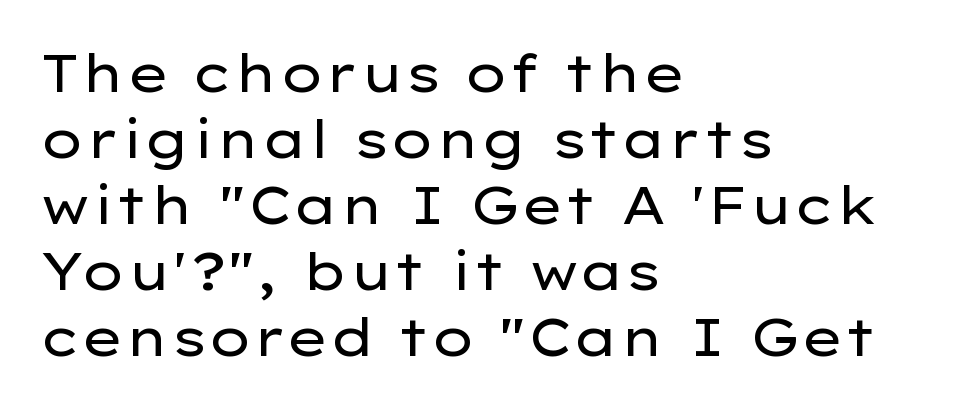
Q: Is the text bold? A: No.
Q: Is the text italic (slanted)? A: No, it is upright.
Q: Is the typeface a serif or a sans-serif typeface? A: Sans-serif.
Q: Is the text underlined? A: No.
Q: How is the paragraph aligned? A: Left-aligned.
Q: Is the spacing between letters normal or unusually wide? A: Normal.
Q: Is the spacing between lines tight, normal or loose? A: Normal.
Q: Width (condensed, normal, or wide)? A: Wide.
Q: Stroke contrast? A: Low.
Q: x-height? A: Medium.
Q: Monospaced? A: No.
